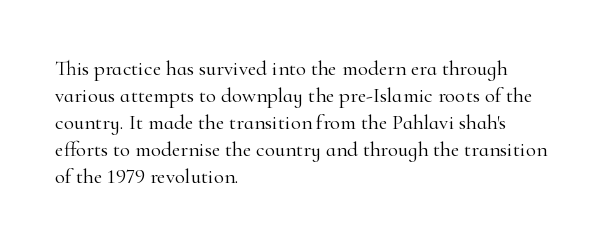
Q: Is the text bold? A: No.
Q: Is the text italic (slanted)? A: No, it is upright.
Q: Is the text underlined? A: No.
Q: How is the paragraph aligned? A: Left-aligned.
Q: Is the spacing between letters normal or unusually wide? A: Normal.
Q: Is the spacing between lines tight, normal or loose? A: Normal.
